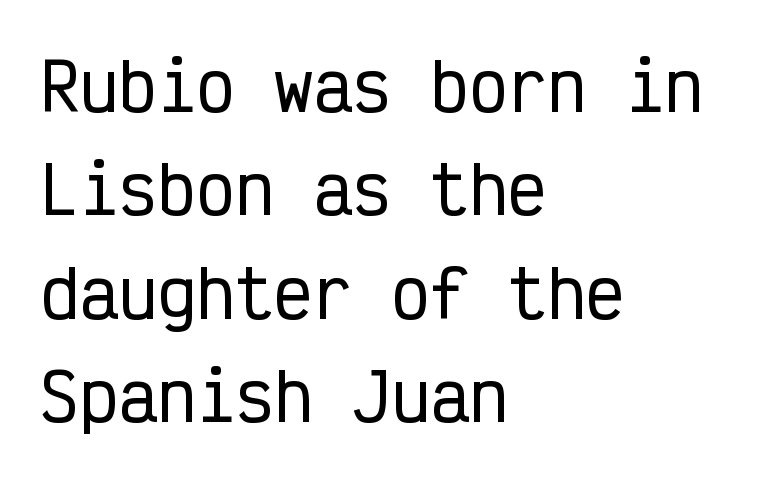
Q: Is the text italic (slanted)? A: No, it is upright.
Q: Is the typeface a serif or a sans-serif typeface? A: Sans-serif.
Q: Is the text underlined? A: No.
Q: How is the paragraph aligned? A: Left-aligned.
Q: Is the spacing between letters normal or unusually wide? A: Normal.
Q: Is the spacing between lines tight, normal or loose? A: Normal.
Q: Width (condensed, normal, or wide)? A: Condensed.
Q: Stroke contrast? A: Low.
Q: x-height? A: Medium.
Q: Monospaced? A: Yes.
